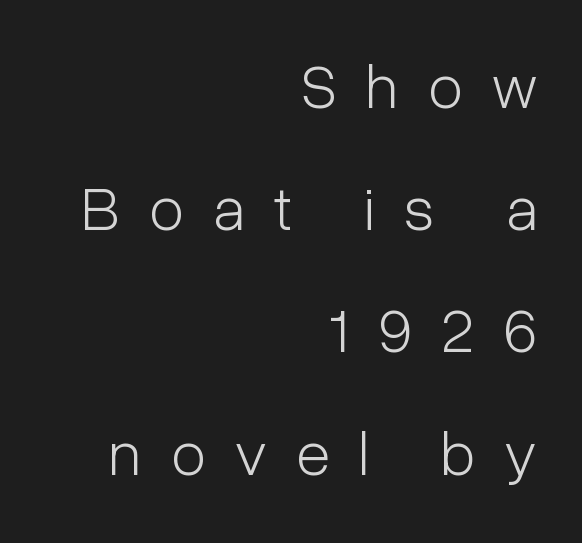
Q: Is the text bold? A: No.
Q: Is the text italic (slanted)? A: No, it is upright.
Q: Is the typeface a serif or a sans-serif typeface? A: Sans-serif.
Q: Is the text underlined? A: No.
Q: How is the paragraph aligned? A: Right-aligned.
Q: Is the spacing between letters normal or unusually wide? A: Unusually wide.
Q: Is the spacing between lines tight, normal or loose? A: Loose.
Q: Width (condensed, normal, or wide)? A: Condensed.
Q: Stroke contrast? A: Low.
Q: x-height? A: Medium.
Q: Monospaced? A: No.
